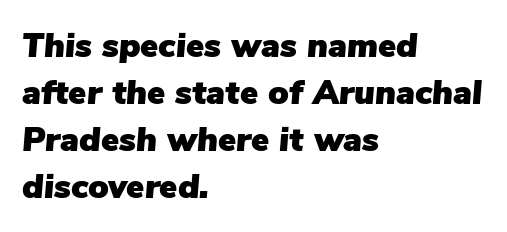
Q: Is the text italic (slanted)? A: Yes, it leans right by about 5 degrees.
Q: Is the text underlined? A: No.
Q: How is the paragraph aligned? A: Left-aligned.
Q: Is the spacing between letters normal or unusually wide? A: Normal.
Q: Is the spacing between lines tight, normal or loose? A: Normal.
Q: Width (condensed, normal, or wide)? A: Normal.
Q: Stroke contrast? A: Low.
Q: x-height? A: Medium.
Q: Monospaced? A: No.
